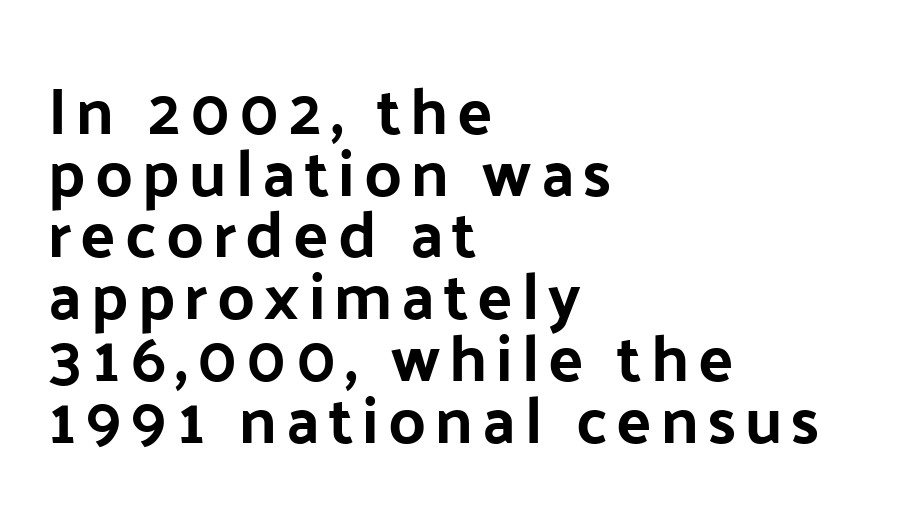
The area under the type is left untouched. The font's upright variant was chosen for this text. These lines huddle together more closely than default settings would place them. The passage is arranged the way most books set body copy — flush left. Stroke terminals: plain, sans-serif.
